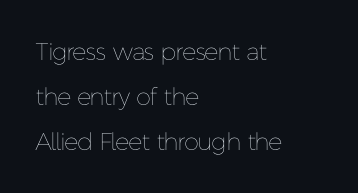
{"italic": "no", "bold": "no", "underline": "no", "align": "left", "line_spacing_ratio": 1.87, "letter_spacing": "normal", "letter_spacing_em": 0.0, "glyph_px": 24}
